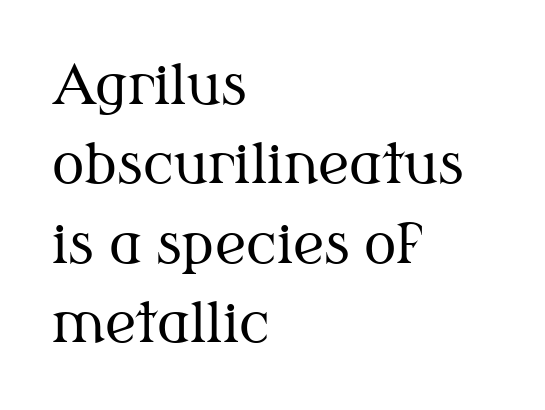
Q: Is the text bold? A: No.
Q: Is the text italic (slanted)? A: No, it is upright.
Q: Is the typeface a serif or a sans-serif typeface? A: Serif.
Q: Is the text underlined? A: No.
Q: How is the paragraph aligned? A: Left-aligned.
Q: Is the spacing between letters normal or unusually wide? A: Normal.
Q: Is the spacing between lines tight, normal or loose? A: Normal.
Q: Width (condensed, normal, or wide)? A: Normal.
Q: Stroke contrast? A: Medium.
Q: x-height? A: Medium.
Q: Monospaced? A: No.
